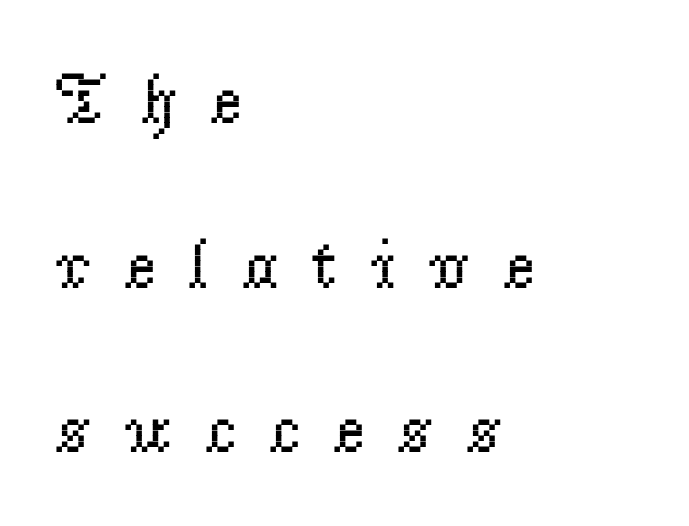
{"serif": "yes", "italic": "no", "bold": "no", "weight": "regular", "width": "normal", "stroke_contrast": "low", "x_height": "small", "monospaced": "no", "underline": "no", "align": "left", "line_spacing": "loose", "line_spacing_ratio": 2.32, "letter_spacing": "wide", "letter_spacing_em": 0.44, "glyph_px": 71}
